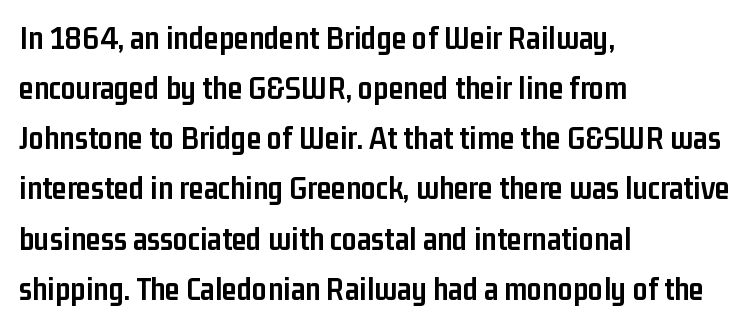
{"serif": "no", "italic": "no", "bold": "yes", "weight": "semibold", "width": "condensed", "stroke_contrast": "low", "x_height": "medium", "monospaced": "no", "underline": "no", "align": "left", "line_spacing": "normal", "line_spacing_ratio": 1.52, "letter_spacing": "normal", "letter_spacing_em": 0.0, "glyph_px": 33}
